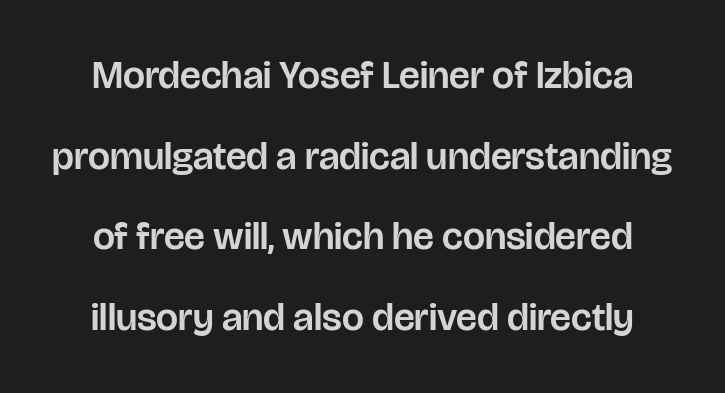
Characters remain perfectly vertical along every line. Beneath every word, the page is bare. These lines keep a tight, regular rhythm from letter to letter. Line spacing here is loose.
